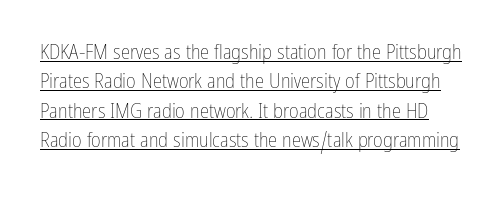
This sample carries an underscore along the baseline area. What stands out about the letter spacing? Nothing — it is the standard amount. The letters stand straight up with perfectly vertical stems. Vertically, the passage feels balanced, rows spaced as you'd expect. Is the stroke heavy? The answer is a plain regular-or-lighter.
